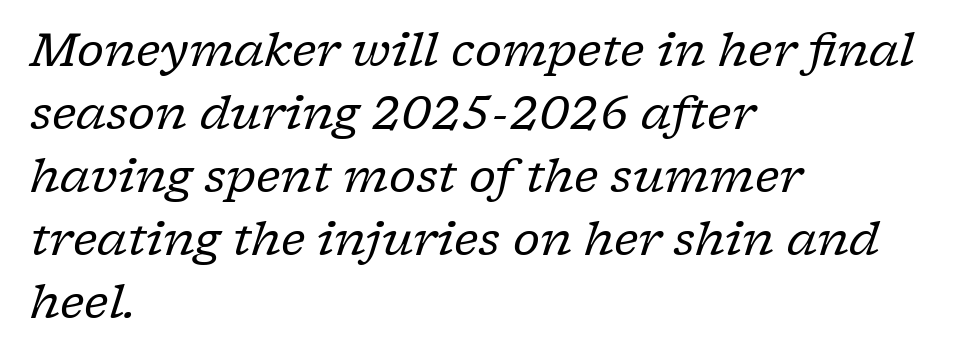
Layout note: lines flush left. Designer's note — italics engaged. Regarding serifs, this sample has them. Is there much room between lines? A standard amount, neither cramped nor airy. Is the stroke heavy? The answer is a plain regular-or-lighter.
